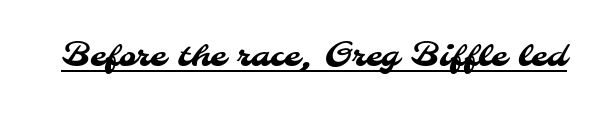
Q: Is the typeface a serif or a sans-serif typeface? A: Sans-serif.
Q: Is the text underlined? A: Yes.
Q: Is the spacing between letters normal or unusually wide? A: Normal.
Q: Width (condensed, normal, or wide)? A: Normal.
Q: Stroke contrast? A: Medium.
Q: x-height? A: Small.
Q: Monospaced? A: No.
